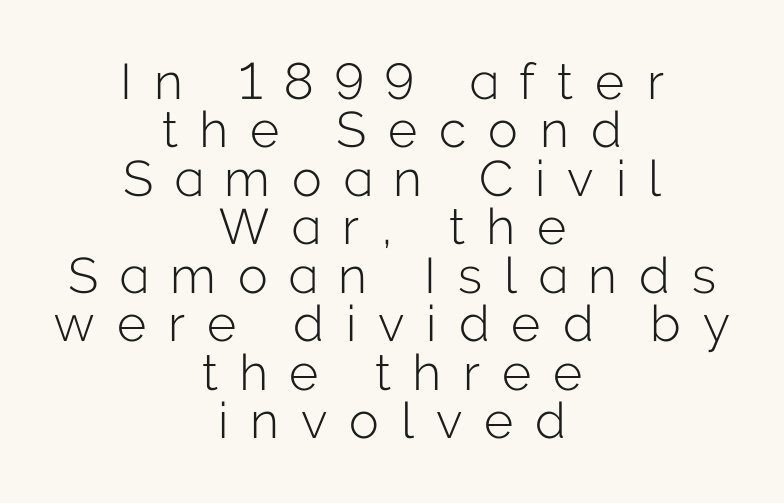
Q: Is the text bold? A: No.
Q: Is the text italic (slanted)? A: No, it is upright.
Q: Is the typeface a serif or a sans-serif typeface? A: Sans-serif.
Q: Is the text underlined? A: No.
Q: How is the paragraph aligned? A: Centered.
Q: Is the spacing between letters normal or unusually wide? A: Unusually wide.
Q: Is the spacing between lines tight, normal or loose? A: Tight.
Q: Width (condensed, normal, or wide)? A: Normal.
Q: Stroke contrast? A: Low.
Q: x-height? A: Medium.
Q: Monospaced? A: No.
